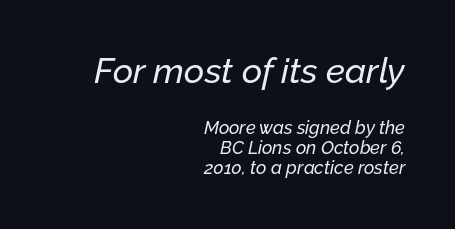
The image shows 35 px text type, italic (leaning right); set right-aligned, tight line spacing (1.11x), normal letter spacing, not underlined; the first (top) block is 1.94x larger; low stroke contrast and a medium x-height.
